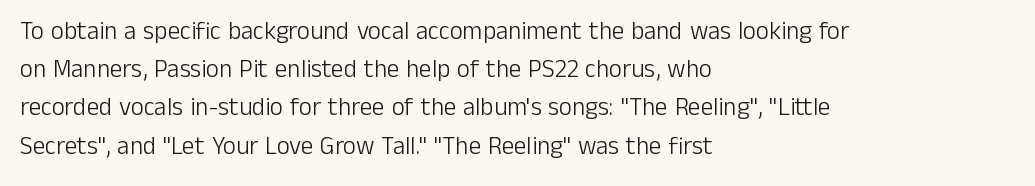
The glyphs are unaccompanied by any horizontal stroke below them. Posture: vertical. These lines keep a tight, regular rhythm from letter to letter. Interline gaps are of average width in this sample. The paragraph shown leans on its left margin.
